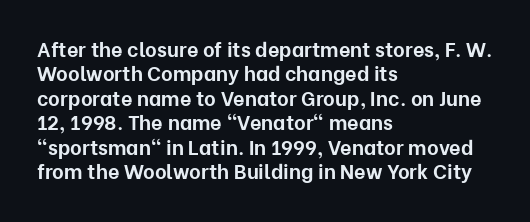
Q: Is the text bold? A: Yes.
Q: Is the text italic (slanted)? A: No, it is upright.
Q: Is the text underlined? A: No.
Q: How is the paragraph aligned? A: Left-aligned.
Q: Is the spacing between letters normal or unusually wide? A: Normal.
